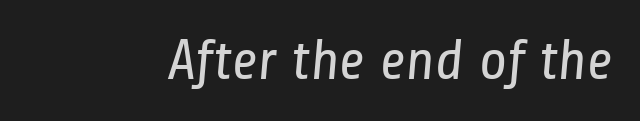
You can tell from the bare stems that sans-serif type was used. You could not count columns in this text — the font is proportionally spaced. Here the glyphs are tracked normally, forming tight word shapes. Each row of text sits above clean, open space. The cut favours lightness, reaching ordinary text weight at its darkest.
